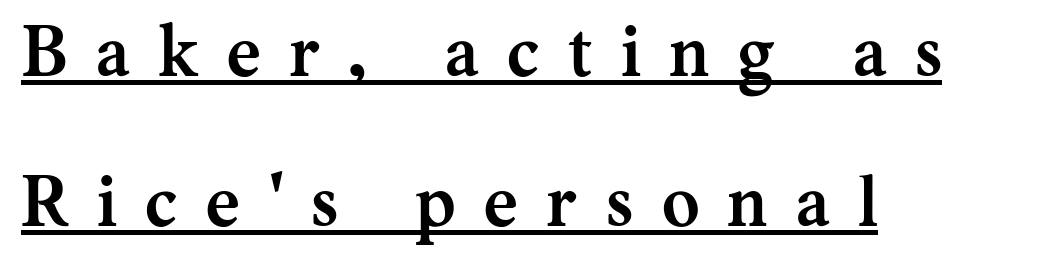
The image shows 72 px semibold serif type, upright; set left-aligned, loose line spacing (2.08x), unusually wide letter spacing (+0.4 em), underlined; medium stroke contrast and a medium x-height.
